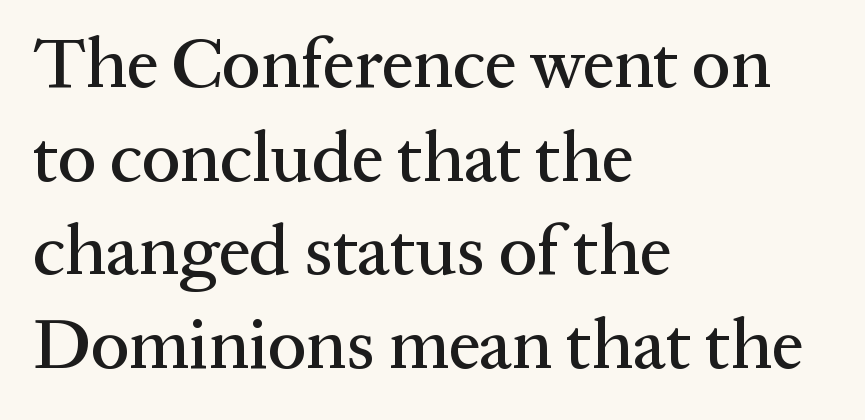
These lines are rendered in a variable-pitch font. Students, observe: this is what conventionally led text looks like. Has an underline been added? It has not. The line texture is even and compact thanks to regular tracking. The font family rendered here belongs to the serif group. You can tell it's not italic because the verticals are truly vertical.
